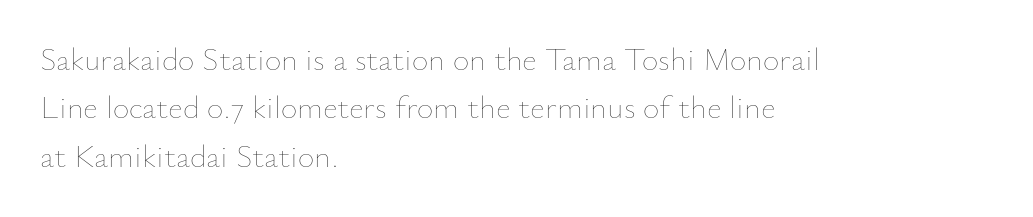
Q: Is the text bold? A: No.
Q: Is the text italic (slanted)? A: No, it is upright.
Q: Is the text underlined? A: No.
Q: How is the paragraph aligned? A: Left-aligned.
Q: Is the spacing between letters normal or unusually wide? A: Normal.
Q: Is the spacing between lines tight, normal or loose? A: Normal.
Q: Width (condensed, normal, or wide)? A: Normal.
Q: Stroke contrast? A: Low.
Q: x-height? A: Small.
Q: Monospaced? A: No.
